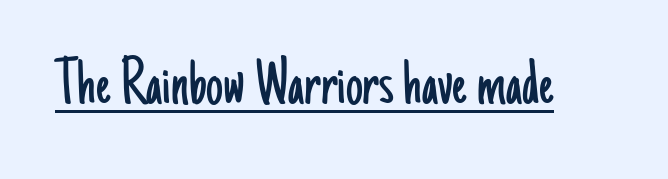
{"serif": "no", "italic": "no", "bold": "no", "weight": "light", "width": "condensed", "stroke_contrast": "low", "x_height": "small", "monospaced": "no", "underline": "yes", "letter_spacing": "normal", "letter_spacing_em": 0.0, "glyph_px": 68}
